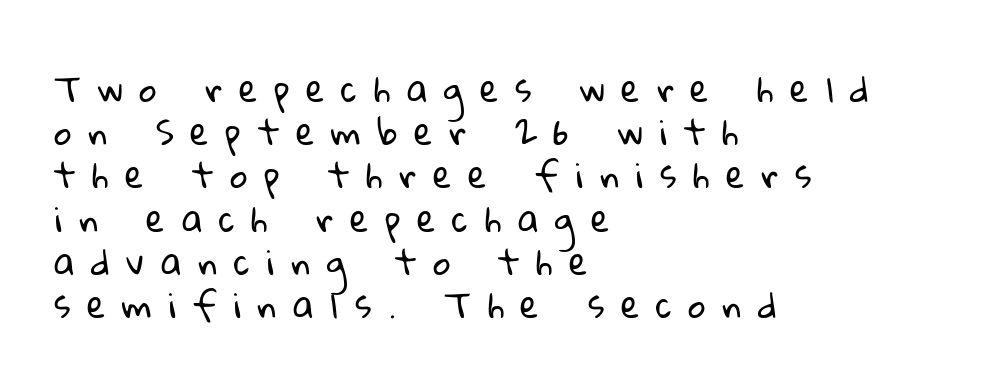
The image shows 34 px regular-weight sans-serif type; set left-aligned, normal line spacing (1.27x), unusually wide letter spacing (+0.49 em), not underlined; low stroke contrast and a medium x-height.
